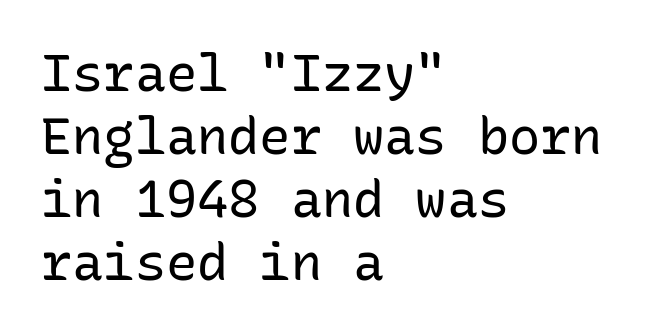
Q: Is the text bold? A: No.
Q: Is the text italic (slanted)? A: No, it is upright.
Q: Is the typeface a serif or a sans-serif typeface? A: Sans-serif.
Q: Is the text underlined? A: No.
Q: How is the paragraph aligned? A: Left-aligned.
Q: Is the spacing between letters normal or unusually wide? A: Normal.
Q: Width (condensed, normal, or wide)? A: Normal.
Q: Stroke contrast? A: Low.
Q: x-height? A: Medium.
Q: Monospaced? A: Yes.
